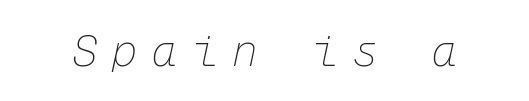
Q: Is the text bold? A: No.
Q: Is the text italic (slanted)? A: Yes, it leans right by about 12 degrees.
Q: Is the text underlined? A: No.
Q: Is the spacing between letters normal or unusually wide? A: Unusually wide.
Q: Width (condensed, normal, or wide)? A: Normal.
Q: Stroke contrast? A: Low.
Q: x-height? A: Medium.
Q: Monospaced? A: Yes.
